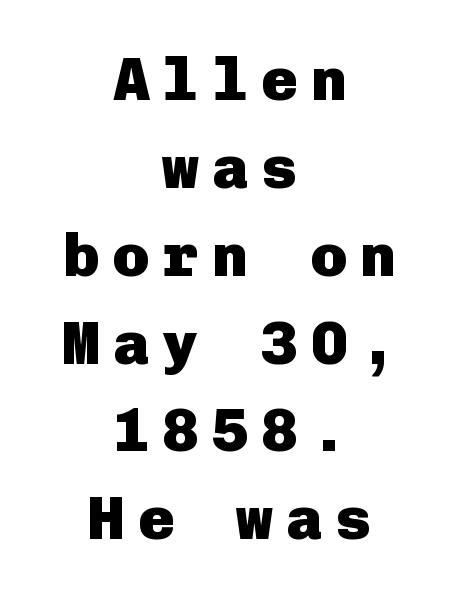
Quick note: not italic, upright. Type style note: lacks serifs. The baseline area is clear. Every letter is thick-stroked: bold, no question.
